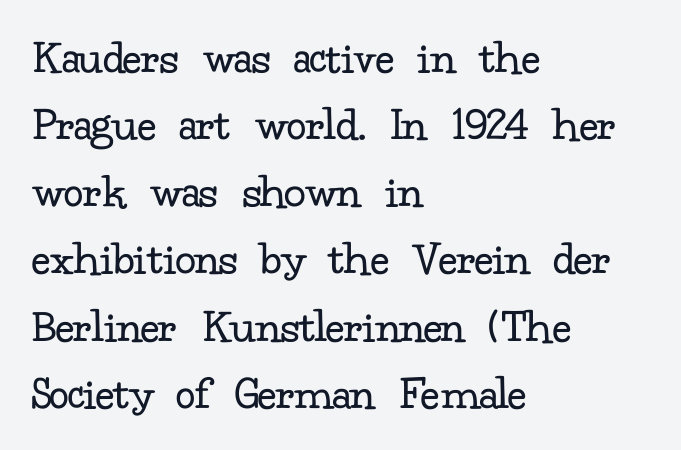
Q: Is the text bold? A: No.
Q: Is the text italic (slanted)? A: No, it is upright.
Q: Is the typeface a serif or a sans-serif typeface? A: Serif.
Q: Is the text underlined? A: No.
Q: How is the paragraph aligned? A: Left-aligned.
Q: Is the spacing between letters normal or unusually wide? A: Normal.
Q: Is the spacing between lines tight, normal or loose? A: Normal.
Q: Width (condensed, normal, or wide)? A: Normal.
Q: Stroke contrast? A: Low.
Q: x-height? A: Small.
Q: Monospaced? A: No.
